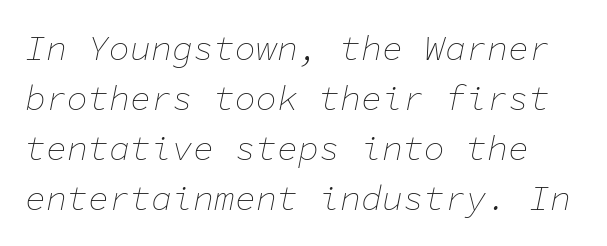
The image shows 35 px thin type, italic (leaning right), monospaced; set normal line spacing (1.43x), normal letter spacing, not underlined; low stroke contrast and a medium x-height.
